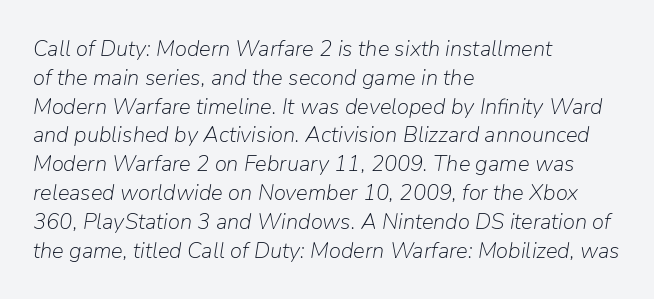
Check under the words: just untouched page. The letterforms sit at book weight or below. The passage shown leans; its letterforms are oblique. All the whitespace from short lines collects on the right.
